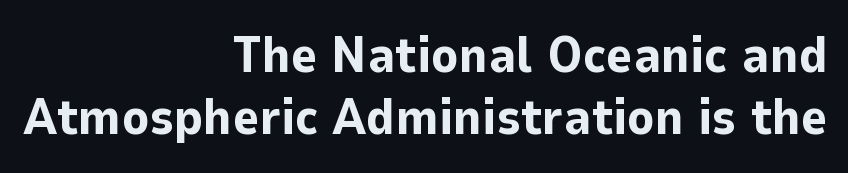
Q: Is the text bold? A: Yes.
Q: Is the text italic (slanted)? A: No, it is upright.
Q: Is the typeface a serif or a sans-serif typeface? A: Sans-serif.
Q: Is the text underlined? A: No.
Q: How is the paragraph aligned? A: Right-aligned.
Q: Is the spacing between letters normal or unusually wide? A: Normal.
Q: Width (condensed, normal, or wide)? A: Normal.
Q: Stroke contrast? A: Low.
Q: x-height? A: Medium.
Q: Monospaced? A: No.
